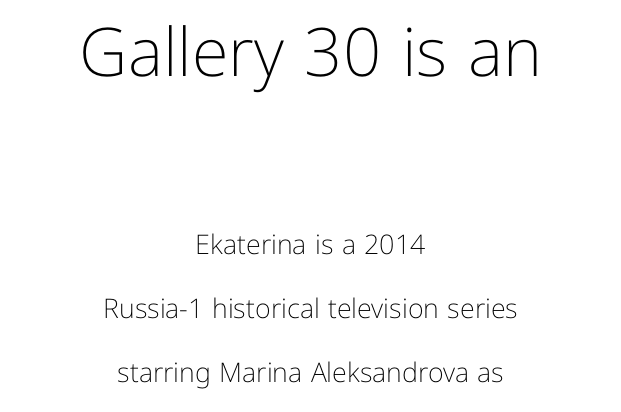
Q: Is the text bold? A: No.
Q: Is the text italic (slanted)? A: No, it is upright.
Q: Is the typeface a serif or a sans-serif typeface? A: Sans-serif.
Q: Is the text underlined? A: No.
Q: How is the paragraph aligned? A: Centered.
Q: Is the spacing between letters normal or unusually wide? A: Normal.
Q: Is the spacing between lines tight, normal or loose? A: Loose.
Q: Which block of text is set in a larger size, the first (top) or the second (bottom)? A: The first (top) one.
Q: Width (condensed, normal, or wide)? A: Normal.
Q: Stroke contrast? A: Low.
Q: x-height? A: Medium.
Q: Monospaced? A: No.
